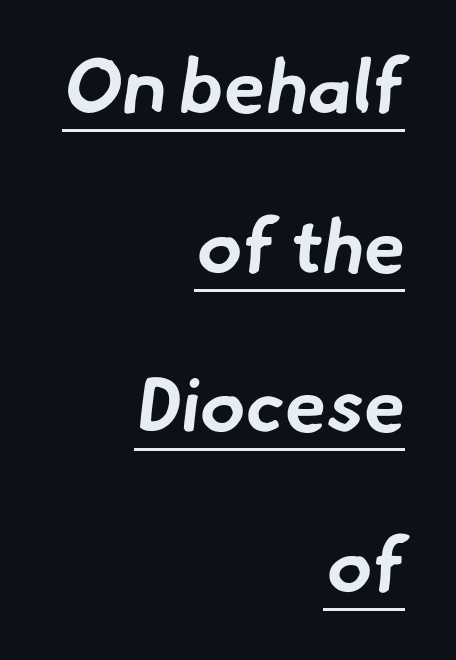
The image shows 76 px bold sans-serif type; set right-aligned, loose line spacing (2.1x), normal letter spacing, underlined; low stroke contrast and a small x-height.
